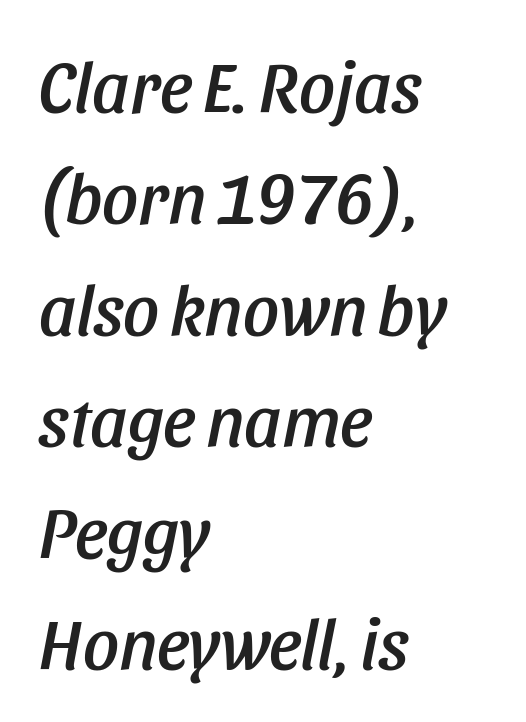
Q: Is the text italic (slanted)? A: Yes, it leans right by about 11 degrees.
Q: Is the text underlined? A: No.
Q: How is the paragraph aligned? A: Left-aligned.
Q: Is the spacing between letters normal or unusually wide? A: Normal.
Q: Is the spacing between lines tight, normal or loose? A: Normal.
Q: Width (condensed, normal, or wide)? A: Condensed.
Q: Stroke contrast? A: Low.
Q: x-height? A: Large.
Q: Monospaced? A: No.
